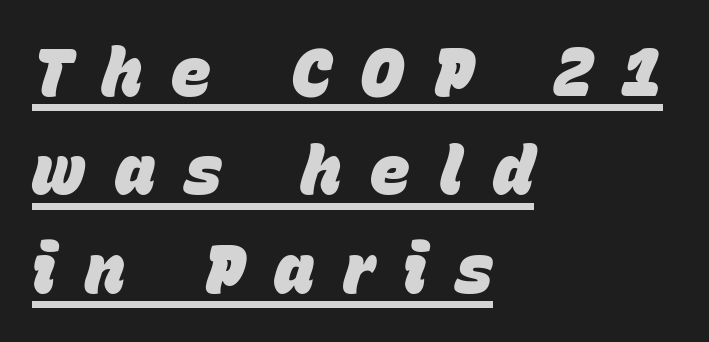
The image shows 67 px heavy type, italic (leaning right); set left-aligned, normal line spacing (1.47x), unusually wide letter spacing (+0.44 em), underlined; low stroke contrast and a large x-height.
